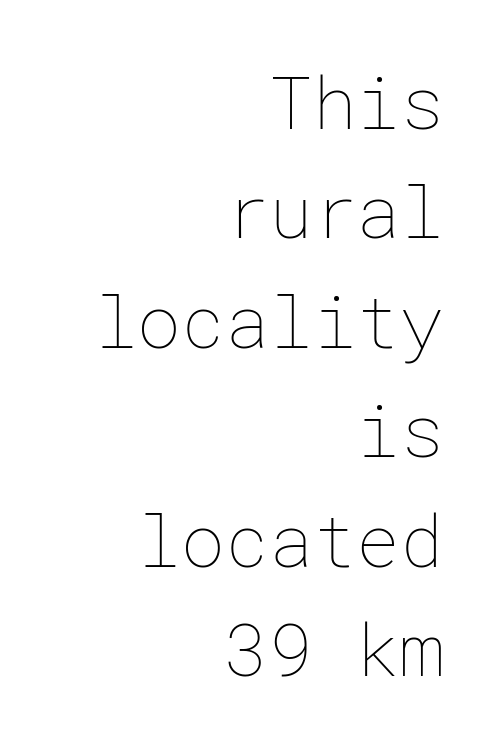
Stems here are at most as thick as an everyday book face. No italicization has been applied; the sample stays upright. The compositor pushed each line to the right boundary. Look at the tracking — it's just the regular setting, nothing added.
